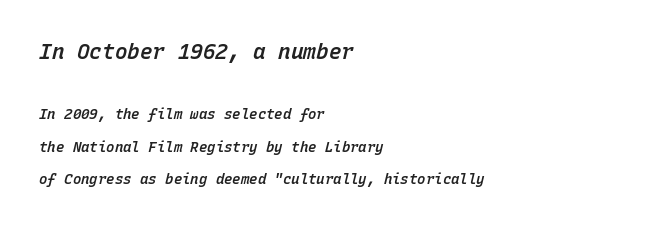
The image shows 21 px text type, italic (leaning right); set left-aligned, loose line spacing (2.34x), normal letter spacing, not underlined; the first (top) block is 1.5x larger.
